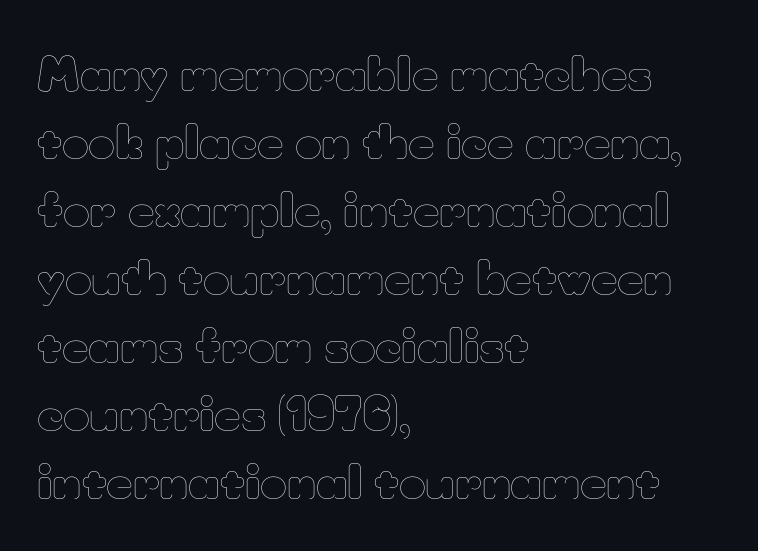
There is no visible air inserted between adjacent glyphs. Vertically, the passage feels balanced, rows spaced as you'd expect. These lines were composed using upright roman letters. Vertical stems look standard width or narrower in stroke. Varying glyph widths throughout — classic text-font behaviour. The specimen omits any rule beneath the text block's lines.
